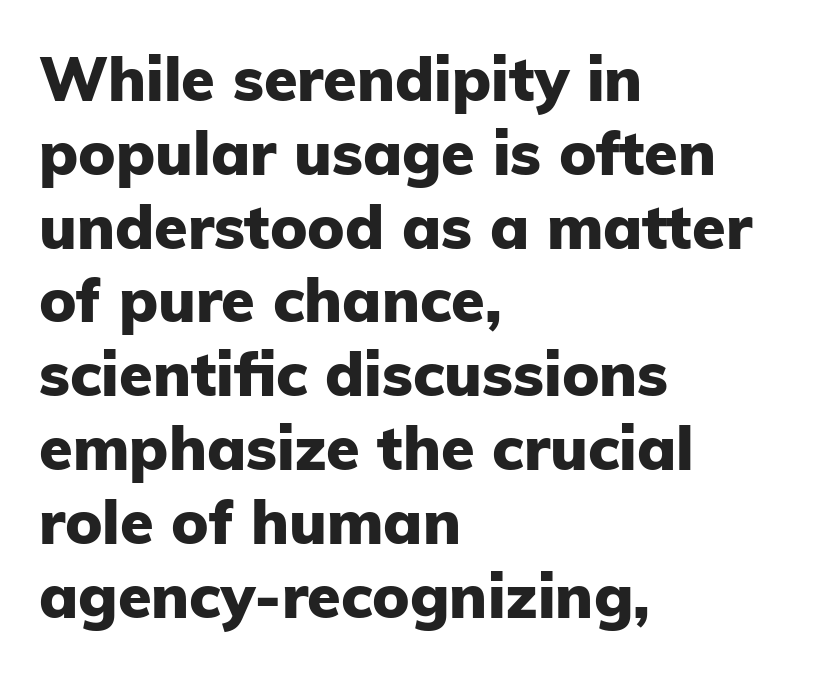
A typesetter would call this zero additional tracking. The space beneath each line is pristine and unruled. The paragraph shown leans on its left margin. Typographically, this falls in the sans-serif category. Set as a true bold cut, around the 700 mark.
